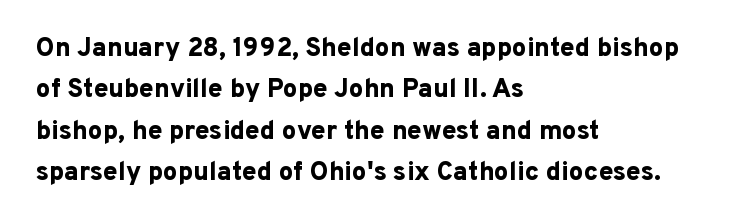
Descenders are the only things crossing below the line. Honestly, the row spacing looks completely unremarkable. The font is running at its bold setting. Inter-character spacing is left at the font's built-in metrics. Vertical strokes here are truly vertical.
